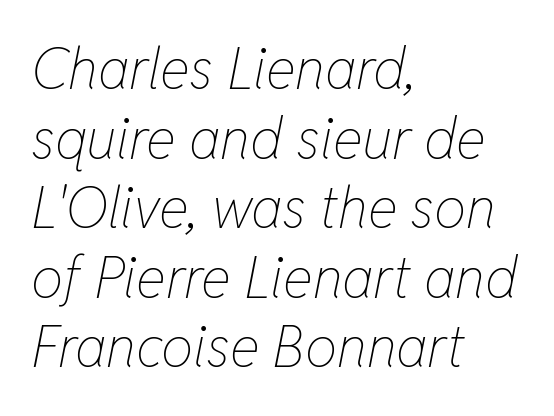
Spacing verdict: proportional, widths tailored to each character. These lines are set flush left with a ragged right edge. How are the letters spaced? Ordinarily, with no added tracking. The weight tops out at a normal text grade.
